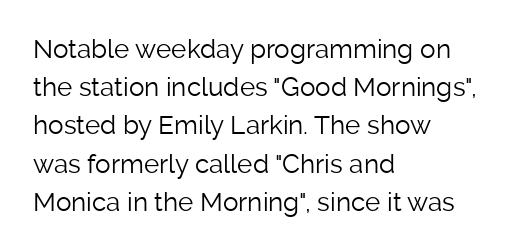
The vertical gap from one line to the next is medium. Quick note: underline off. The characters are drawn with everyday or finer stroke widths. A typesetter would mark this as roman, not italic. Caption: multi-line text, flush left, ragged right.
